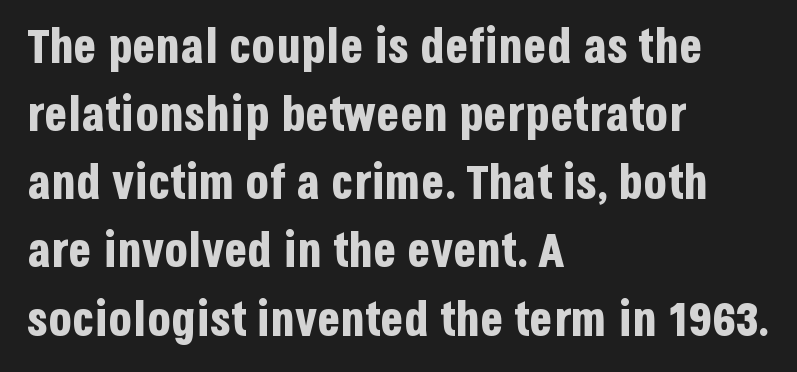
The image shows 48 px bold, condensed sans-serif type, upright; set left-aligned, normal line spacing (1.42x), normal letter spacing, not underlined; low stroke contrast and a large x-height.
